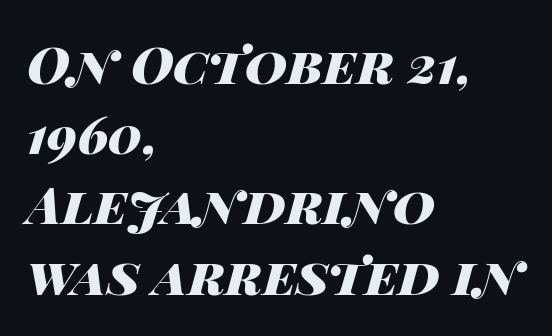
Students, note that the glyphs here touch the page at normal intervals. Each row of text sits above clean, open space. Where is the straight margin? On the left. The designer left line spacing at the default.
